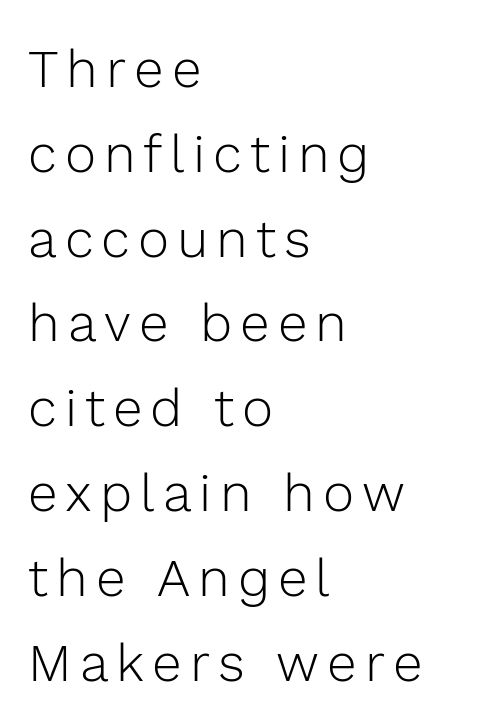
{"serif": "no", "italic": "no", "bold": "no", "weight": "light", "width": "normal", "x_height": "medium", "monospaced": "no", "underline": "no", "align": "left", "line_spacing": "normal", "line_spacing_ratio": 1.6, "glyph_px": 53}
